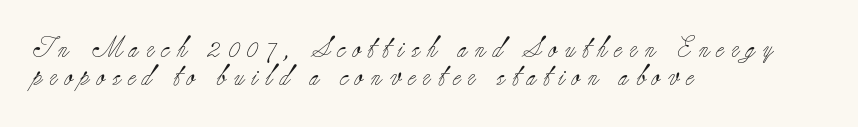
Q: Is the text bold? A: No.
Q: Is the text italic (slanted)? A: Yes.
Q: Is the text underlined? A: No.
Q: How is the paragraph aligned? A: Left-aligned.
Q: Is the spacing between letters normal or unusually wide? A: Unusually wide.
Q: Is the spacing between lines tight, normal or loose? A: Normal.
